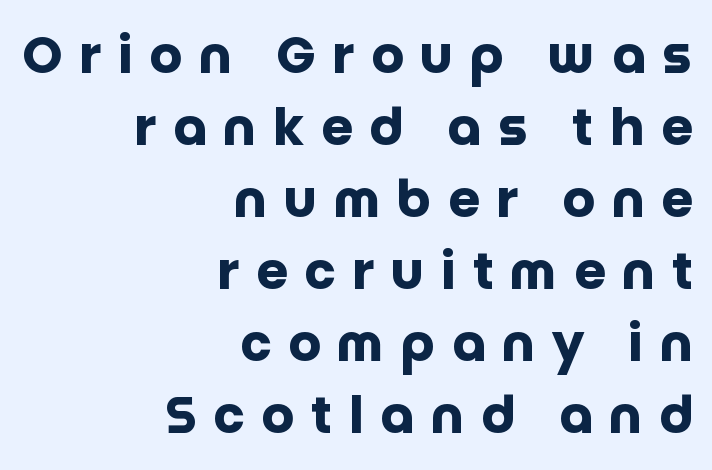
The image shows 51 px heavy sans-serif type, upright; set right-aligned, normal line spacing (1.41x), unusually wide letter spacing (+0.33 em), not underlined; low stroke contrast and a large x-height.
